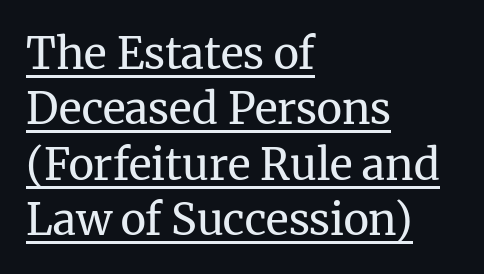
The image shows 43 px regular-weight serif type, upright; set left-aligned, normal line spacing (1.29x), normal letter spacing, underlined; medium stroke contrast and a medium x-height.
